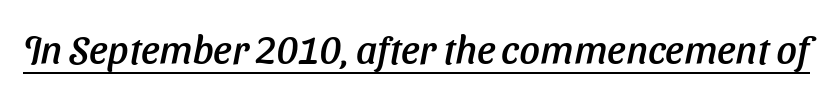
Q: Is the typeface a serif or a sans-serif typeface? A: Serif.
Q: Is the text underlined? A: Yes.
Q: Is the spacing between letters normal or unusually wide? A: Normal.
Q: Width (condensed, normal, or wide)? A: Normal.
Q: Stroke contrast? A: Low.
Q: x-height? A: Medium.
Q: Monospaced? A: No.
